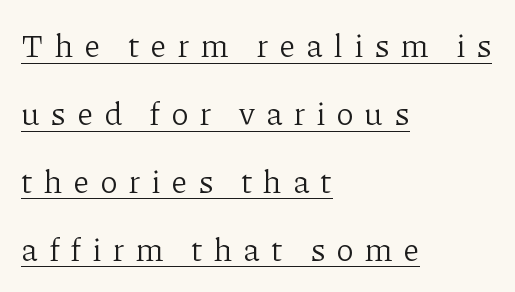
Q: Is the text bold? A: No.
Q: Is the text italic (slanted)? A: No, it is upright.
Q: Is the typeface a serif or a sans-serif typeface? A: Serif.
Q: Is the text underlined? A: Yes.
Q: How is the paragraph aligned? A: Left-aligned.
Q: Is the spacing between letters normal or unusually wide? A: Unusually wide.
Q: Is the spacing between lines tight, normal or loose? A: Loose.
Q: Width (condensed, normal, or wide)? A: Normal.
Q: Stroke contrast? A: Low.
Q: x-height? A: Medium.
Q: Monospaced? A: No.
